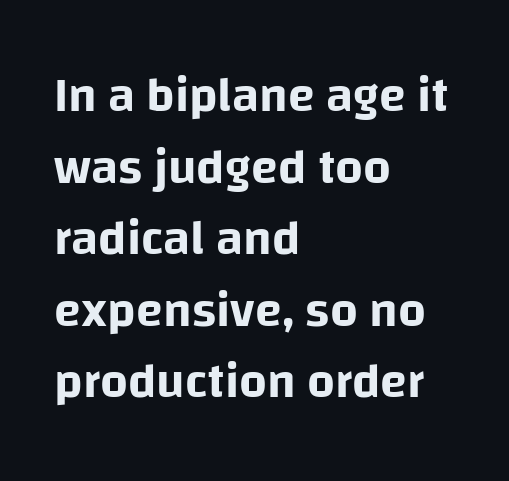
Q: Is the text italic (slanted)? A: No, it is upright.
Q: Is the typeface a serif or a sans-serif typeface? A: Sans-serif.
Q: Is the text underlined? A: No.
Q: How is the paragraph aligned? A: Left-aligned.
Q: Is the spacing between letters normal or unusually wide? A: Normal.
Q: Is the spacing between lines tight, normal or loose? A: Normal.
Q: Width (condensed, normal, or wide)? A: Normal.
Q: Stroke contrast? A: Low.
Q: x-height? A: Large.
Q: Monospaced? A: No.
